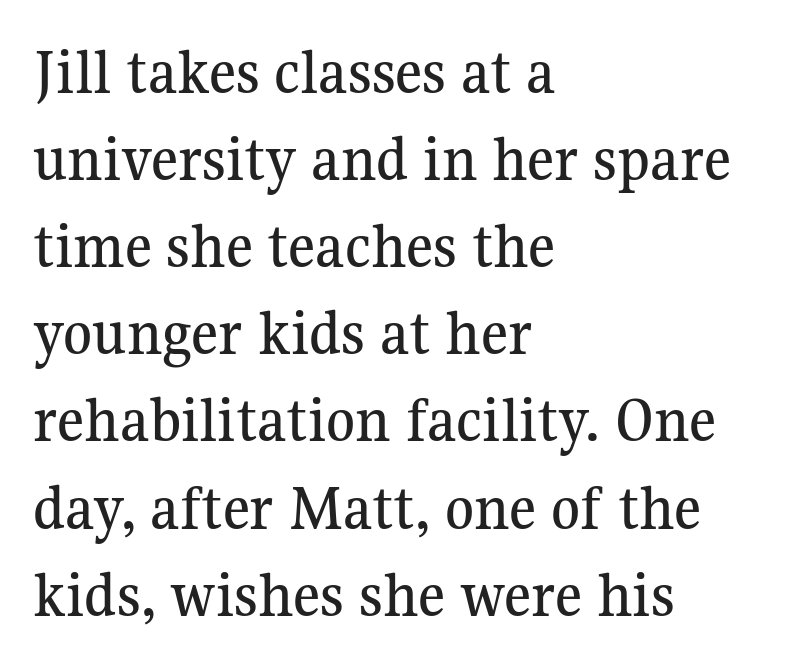
The image shows 66 px serif type, upright; set left-aligned, normal line spacing (1.32x), normal letter spacing, not underlined; medium stroke contrast and a medium x-height.
